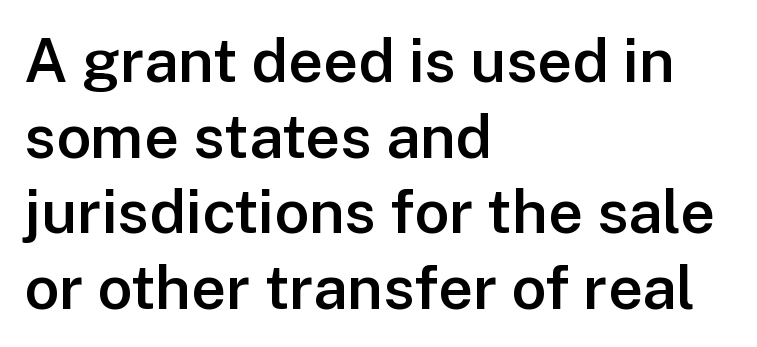
The image shows 61 px semibold sans-serif type, upright; set left-aligned, line spacing 1.24x, normal letter spacing, not underlined; low stroke contrast and a medium x-height.
